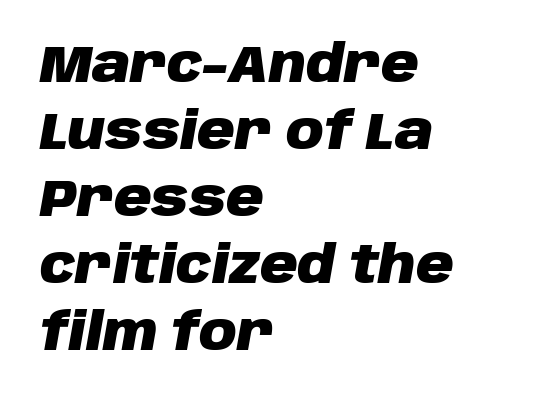
Q: Is the text bold? A: Yes.
Q: Is the text italic (slanted)? A: Yes, it leans right by about 10 degrees.
Q: Is the text underlined? A: No.
Q: How is the paragraph aligned? A: Left-aligned.
Q: Is the spacing between letters normal or unusually wide? A: Normal.
Q: Is the spacing between lines tight, normal or loose? A: Normal.
Q: Width (condensed, normal, or wide)? A: Normal.
Q: Stroke contrast? A: Low.
Q: x-height? A: Large.
Q: Monospaced? A: No.
